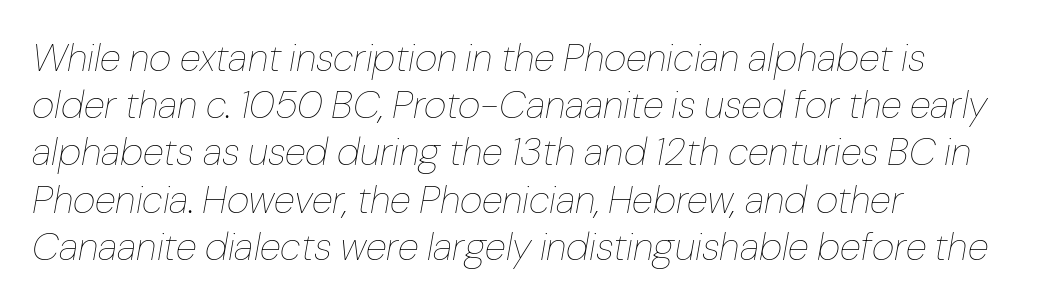
{"italic": "yes", "lean": "right", "slant_degrees": 10, "bold": "no", "weight": "thin", "width": "normal", "stroke_contrast": "low", "x_height": "medium", "monospaced": "no", "underline": "no", "align": "left", "line_spacing_ratio": 1.21, "letter_spacing": "normal", "letter_spacing_em": 0.0, "glyph_px": 39}
